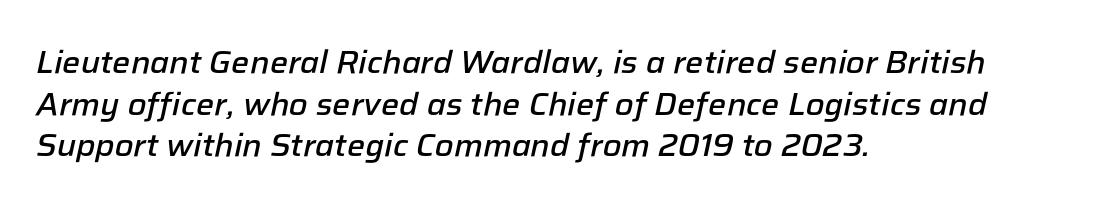
{"italic": "yes", "lean": "right", "slant_degrees": 12, "bold": "semi", "weight": "semibold", "width": "normal", "stroke_contrast": "low", "x_height": "medium", "monospaced": "no", "underline": "no", "align": "left", "line_spacing": "normal", "line_spacing_ratio": 1.3, "letter_spacing": "normal", "letter_spacing_em": 0.0, "glyph_px": 32}
